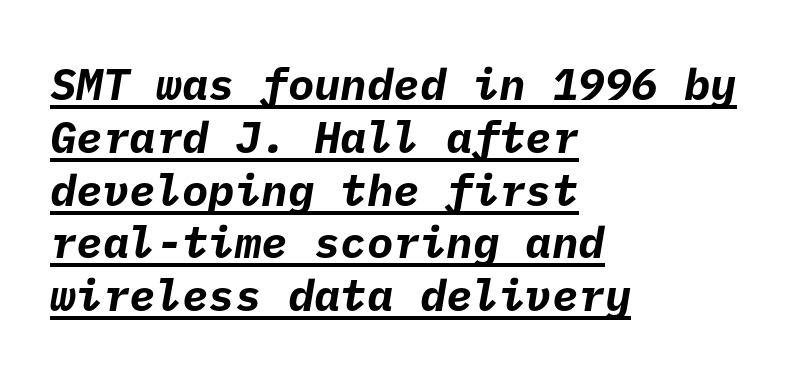
{"serif": "no", "bold": "yes", "weight": "bold", "width": "normal", "stroke_contrast": "low", "x_height": "medium", "underline": "yes", "align": "left", "line_spacing_ratio": 1.2, "letter_spacing": "normal", "letter_spacing_em": 0.0, "glyph_px": 44}
